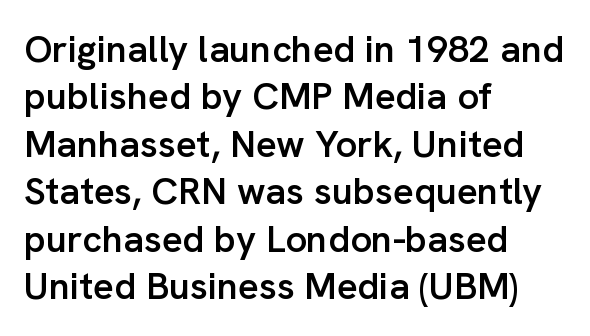
{"serif": "no", "italic": "no", "bold": "semi", "weight": "semibold", "width": "normal", "stroke_contrast": "low", "x_height": "medium", "monospaced": "no", "underline": "no", "align": "left", "line_spacing": "normal", "line_spacing_ratio": 1.25, "letter_spacing": "normal", "letter_spacing_em": 0.0, "glyph_px": 38}
